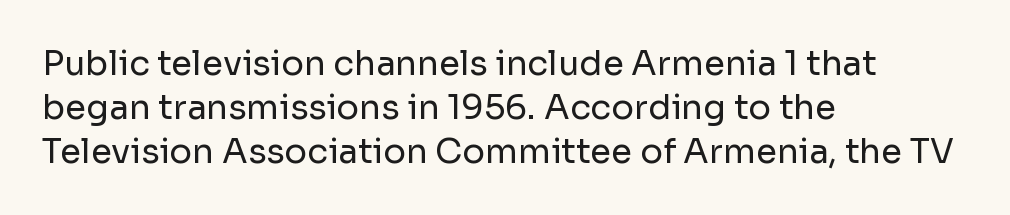
The image shows 34 px regular-weight sans-serif type, upright; set left-aligned, normal line spacing (1.29x), normal letter spacing, not underlined; low stroke contrast and a medium x-height.
